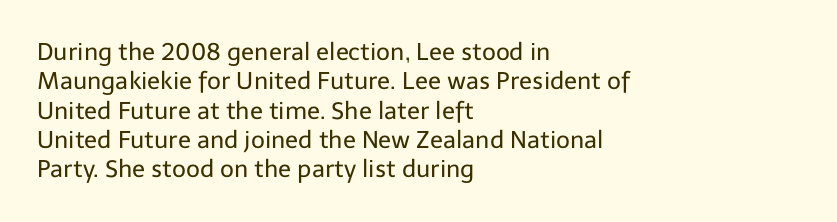
{"italic": "no", "bold": "no", "underline": "no", "align": "left", "line_spacing_ratio": 1.22, "letter_spacing": "normal", "letter_spacing_em": 0.0, "glyph_px": 24}
